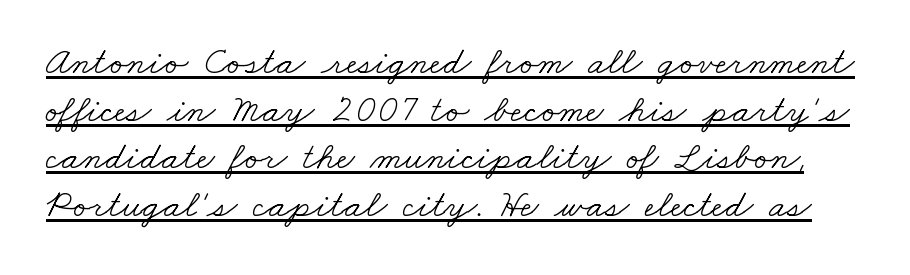
Counters stay open thanks to moderate or lighter strokes. Looks like someone drew a line under every word here. The rendering uses natural spacing where letterforms have individual widths. The passage shown is typeset with a serif family.
